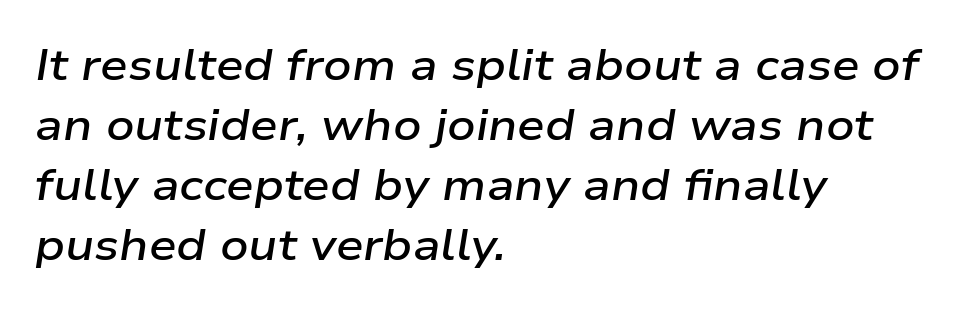
The image shows 44 px semibold, wide type, italic (leaning right); set left-aligned, normal line spacing (1.36x), normal letter spacing, not underlined; low stroke contrast and a medium x-height.
